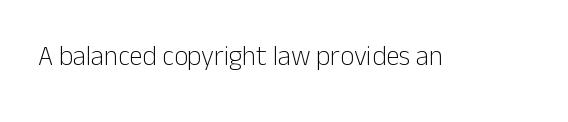
{"italic": "no", "bold": "no", "underline": "no", "letter_spacing": "normal", "letter_spacing_em": 0.0, "glyph_px": 27}
